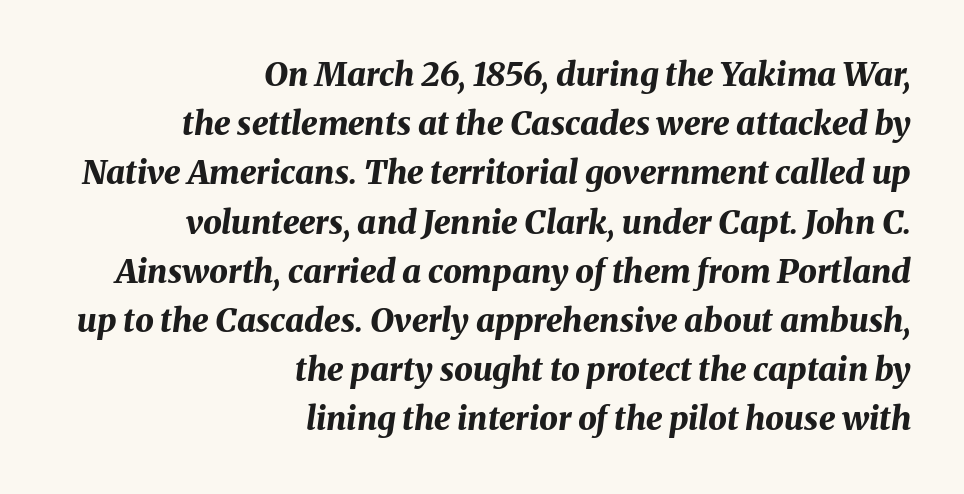
Visually the block forms a straight wall on the right and a jagged coastline on the left. Leading: standard. In terms of posture, this sample is oblique. Looks like regular typesetting: each glyph gets only the width it needs. The line texture is even and compact thanks to regular tracking. How heavy is the stroke? Heavy — this is a bold.
